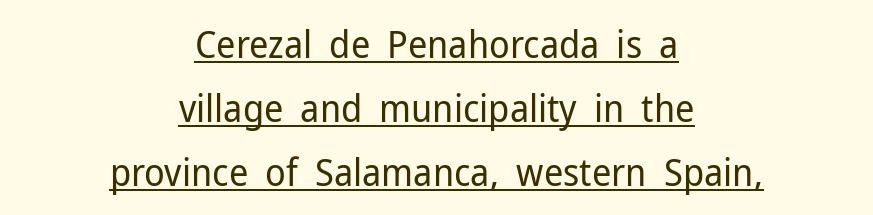
The image shows 38 px regular-weight sans-serif type, upright; set centered, normal line spacing (1.68x), normal letter spacing, underlined; low stroke contrast and a medium x-height.
